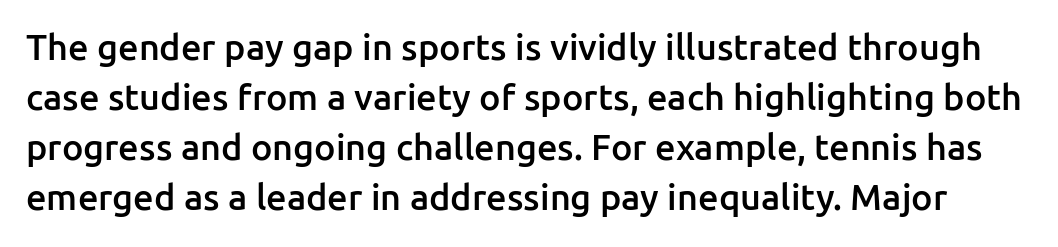
Typographically, this falls in the sans-serif category. Horizontal bands of white between lines are of average thickness. Tall strokes in this sample are plumb rather than angled. Only glyphs here, with clear space below each row. A typesetter would call this zero additional tracking.
